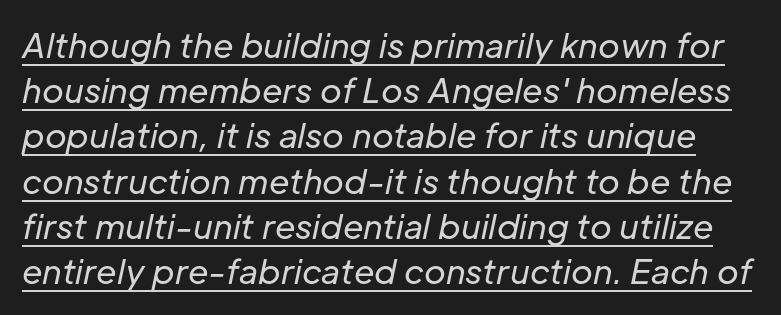
Q: Is the text bold? A: No.
Q: Is the text italic (slanted)? A: Yes, it leans right by about 12 degrees.
Q: Is the text underlined? A: Yes.
Q: Is the spacing between letters normal or unusually wide? A: Normal.
Q: Is the spacing between lines tight, normal or loose? A: Normal.
Q: Width (condensed, normal, or wide)? A: Normal.
Q: Stroke contrast? A: Low.
Q: x-height? A: Medium.
Q: Monospaced? A: No.
